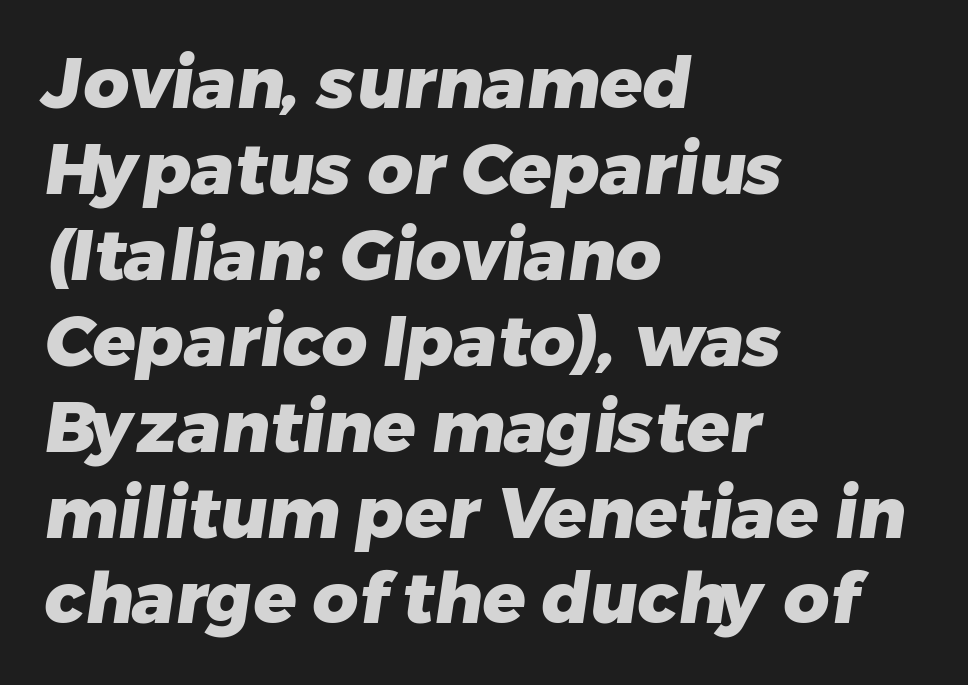
Check where the strokes stop: nothing finishes them off — pure sans. Look at the stroke-to-counter ratio: heavy, a bold. This sample has the flowing, uneven cadence of proportional lettering. Glance below the letters and you will spot only blank space.
